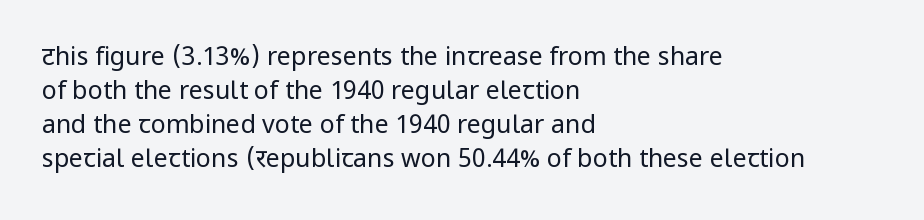
A normal amount of white space separates one row of letters from the next. Honestly, the letter spacing is just normal — you wouldn't notice it. The font's upright variant was chosen for this text. Is this a heavy cut? Hardly; it is regular or lighter. Caption: multi-line text, flush left, ragged right.
